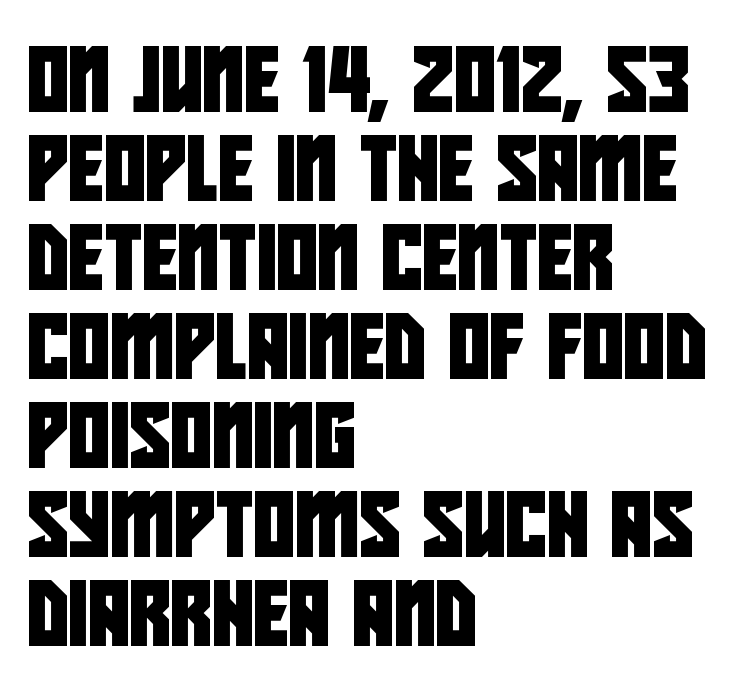
These lines are rendered in a variable-pitch font. Default kerning and tracking; the words read as compact shapes. Normally led — the rows are evenly, conventionally spaced. Bare-footed words on every line. To sum up the face: it is a sans, with no serifs.
